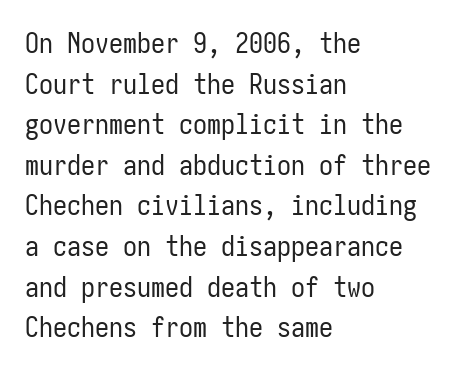
This sample uses plain, unmodified letter spacing. The font's upright variant was chosen for this text. What kind of face is this? One without serifs — a sans. Reading down the column, the eye jumps a familiar distance to each next line.
